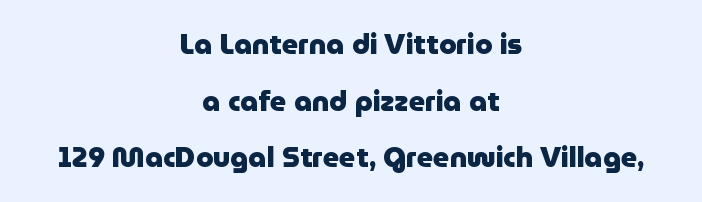
The image shows 28 px heavy sans-serif type, upright; set centered, loose line spacing (2.02x), normal letter spacing, not underlined; low stroke contrast and a medium x-height.
